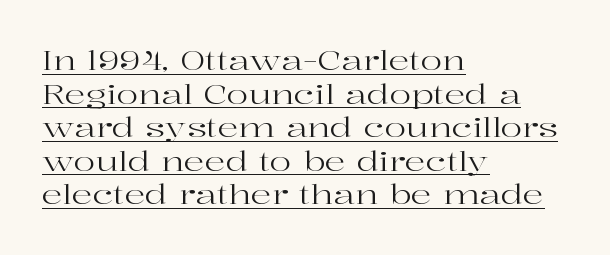
The image shows 26 px text type, upright; set left-aligned, normal line spacing (1.29x), normal letter spacing, underlined.
